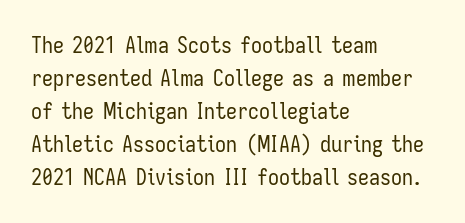
In terms of leading, this rendering sits right in the middle. Quick note: not italic, upright. Stems here are at most as thick as an everyday book face. Letter spacing: default.
